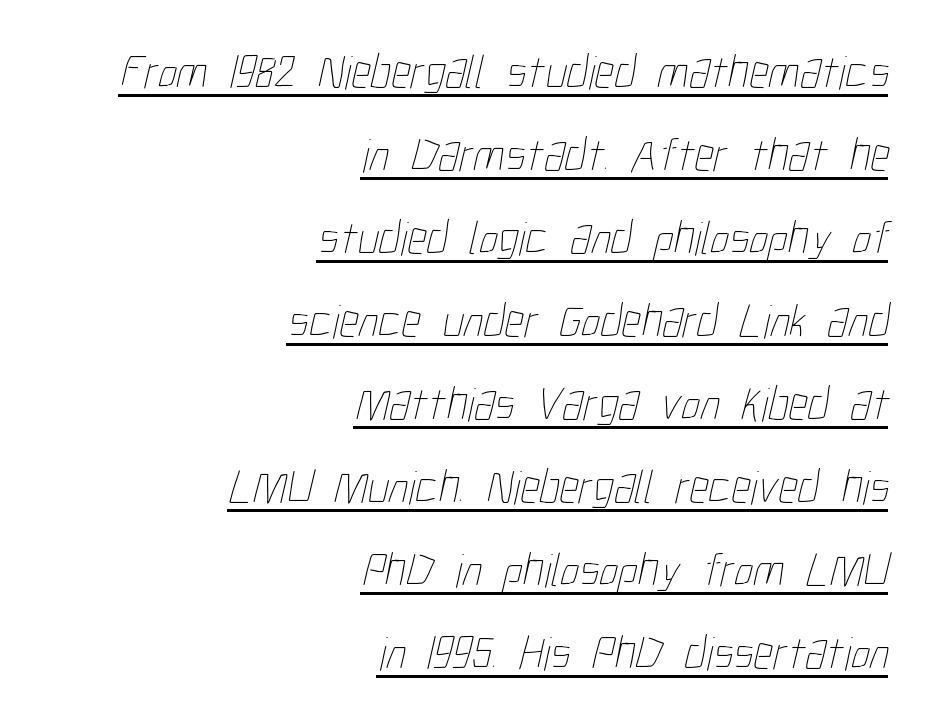
Do the characters align in a grid? No, the font is proportional. Compared with typical body copy, the letter spacing here is the same. Vertical stems look standard width or narrower in stroke. Quick note: underline on.
